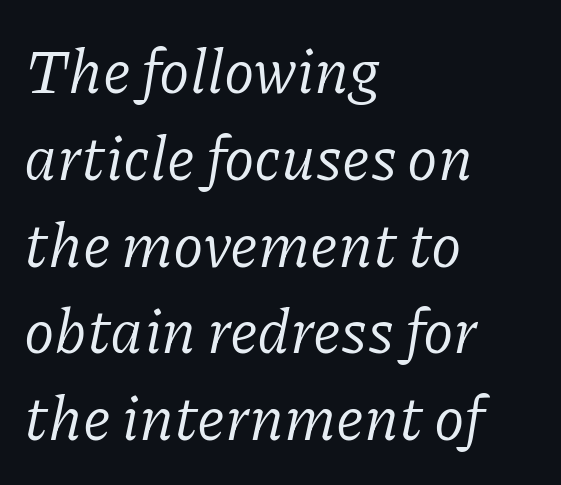
An italicized treatment has been applied to the whole sample. Standard letterfit; no display-style spreading of the glyphs. These lines stack with their left ends in a neat column. These lines are rendered in a variable-pitch font. No word sits above an underline. The face used here is seriffed, in the tradition of book romans.
